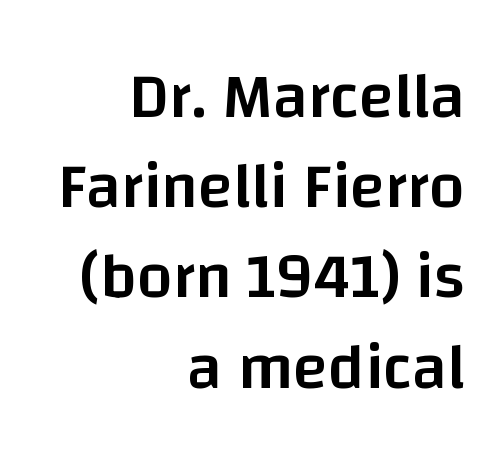
The image shows 64 px semibold sans-serif type, upright; set right-aligned, normal line spacing (1.41x), normal letter spacing, not underlined; low stroke contrast and a large x-height.
